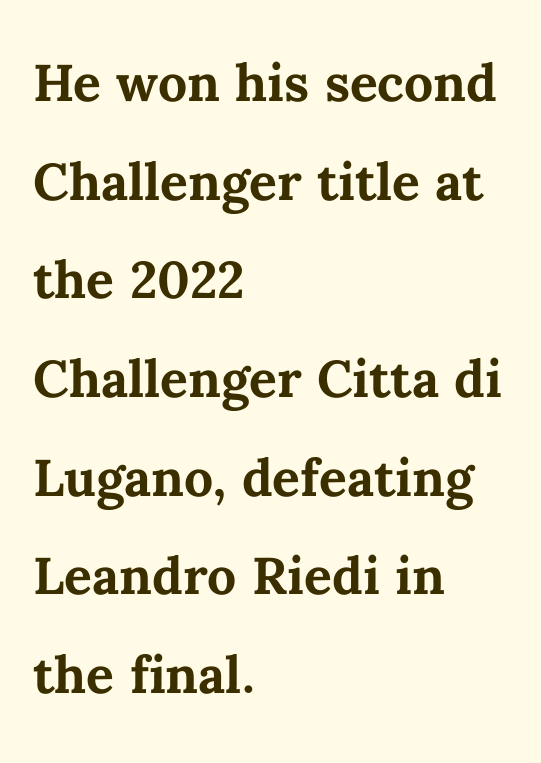
Q: Is the text bold? A: Yes.
Q: Is the text italic (slanted)? A: No, it is upright.
Q: Is the text underlined? A: No.
Q: How is the paragraph aligned? A: Left-aligned.
Q: Is the spacing between letters normal or unusually wide? A: Normal.
Q: Is the spacing between lines tight, normal or loose? A: Normal.
Q: Width (condensed, normal, or wide)? A: Normal.
Q: Stroke contrast? A: Medium.
Q: x-height? A: Medium.
Q: Monospaced? A: No.
